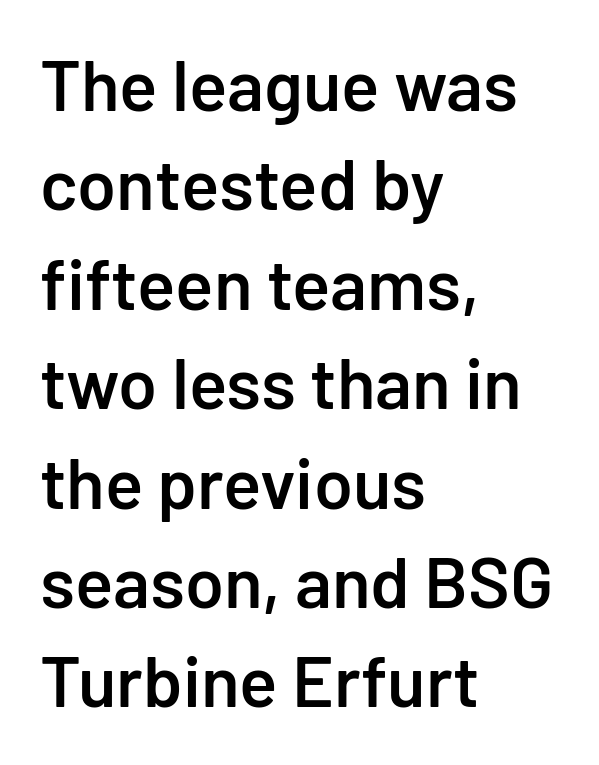
Q: Is the text bold? A: Semi-bold.
Q: Is the text italic (slanted)? A: No, it is upright.
Q: Is the typeface a serif or a sans-serif typeface? A: Sans-serif.
Q: Is the text underlined? A: No.
Q: How is the paragraph aligned? A: Left-aligned.
Q: Is the spacing between letters normal or unusually wide? A: Normal.
Q: Is the spacing between lines tight, normal or loose? A: Normal.
Q: Width (condensed, normal, or wide)? A: Normal.
Q: Stroke contrast? A: Low.
Q: x-height? A: Medium.
Q: Monospaced? A: No.
